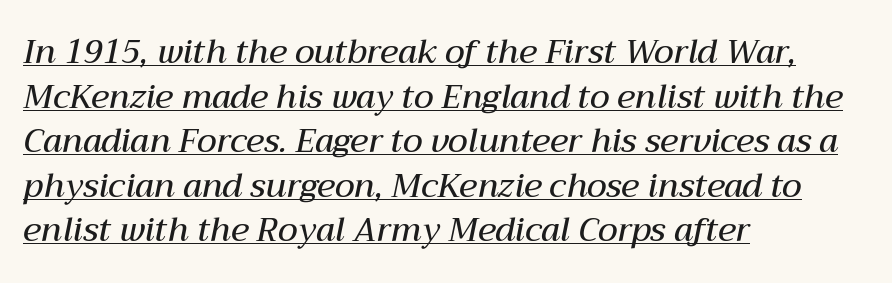
The image shows 33 px semibold type, italic (leaning right); set left-aligned, normal line spacing (1.35x), normal letter spacing, underlined; medium stroke contrast and a medium x-height.
